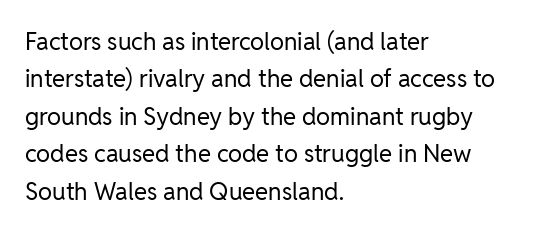
Evenly set lines give the paragraph a standard silhouette. Here the glyphs are tracked normally, forming tight word shapes. Rule under the text: the space is simply empty. Italic? Not at all — the glyphs are vertical. These glyphs show unthickened strokes, regular width or finer.
